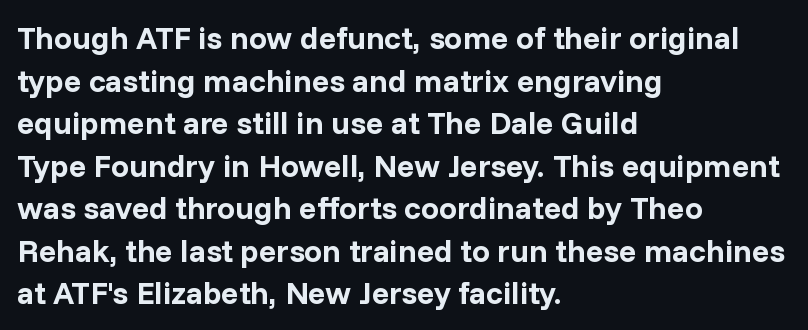
The image shows 32 px bold sans-serif type, upright; set left-aligned, normal line spacing (1.33x), normal letter spacing, not underlined; low stroke contrast and a medium x-height.
